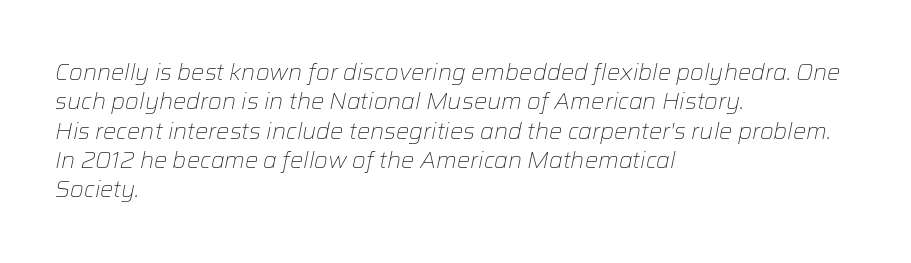
In terms of letterspacing, this is plain default setting. Leading matches the norm, producing a regular column. The words here are not underlined. When letters slant like this, we call the style italic.
